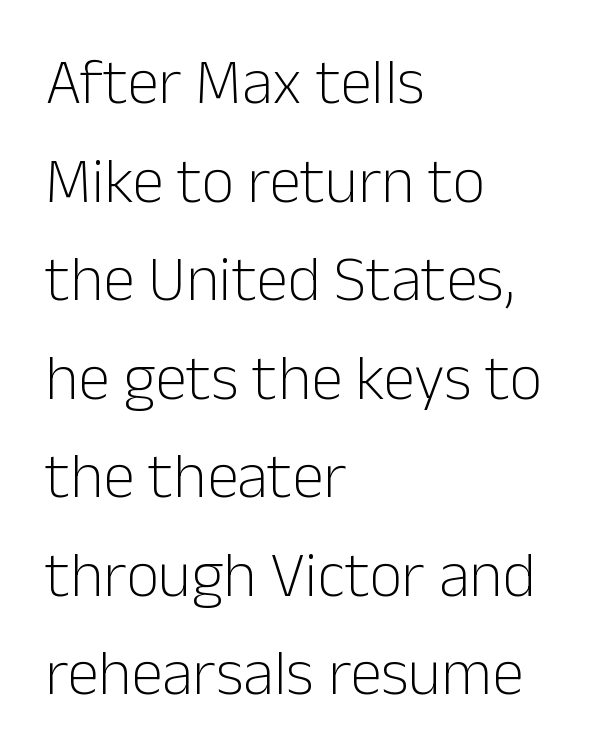
Q: Is the text bold? A: No.
Q: Is the text italic (slanted)? A: No, it is upright.
Q: Is the typeface a serif or a sans-serif typeface? A: Sans-serif.
Q: Is the text underlined? A: No.
Q: How is the paragraph aligned? A: Left-aligned.
Q: Is the spacing between letters normal or unusually wide? A: Normal.
Q: Is the spacing between lines tight, normal or loose? A: Normal.
Q: Width (condensed, normal, or wide)? A: Normal.
Q: Stroke contrast? A: Low.
Q: x-height? A: Medium.
Q: Monospaced? A: No.
